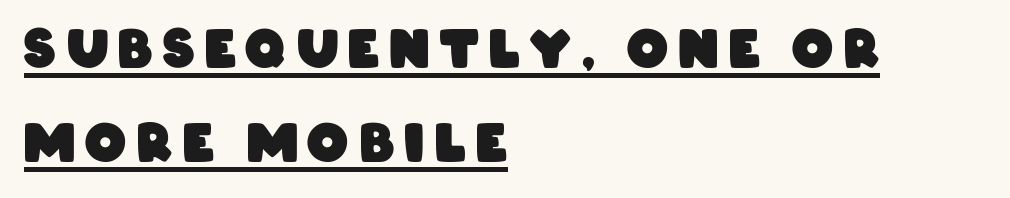
{"serif": "no", "bold": "yes", "weight": "heavy", "width": "condensed", "stroke_contrast": "low", "x_height": "large", "monospaced": "no", "underline": "yes", "align": "left", "line_spacing_ratio": 1.81, "glyph_px": 52}
